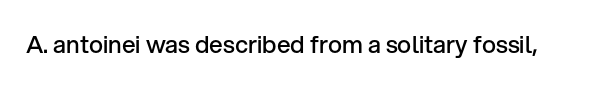
Quick note: underline off. Rendered with straight, roman letterforms. Each word holds together tightly as a unit, with standard inter-letter gaps. Slightly chunky letters — semibold, I'd say, not full bold.
